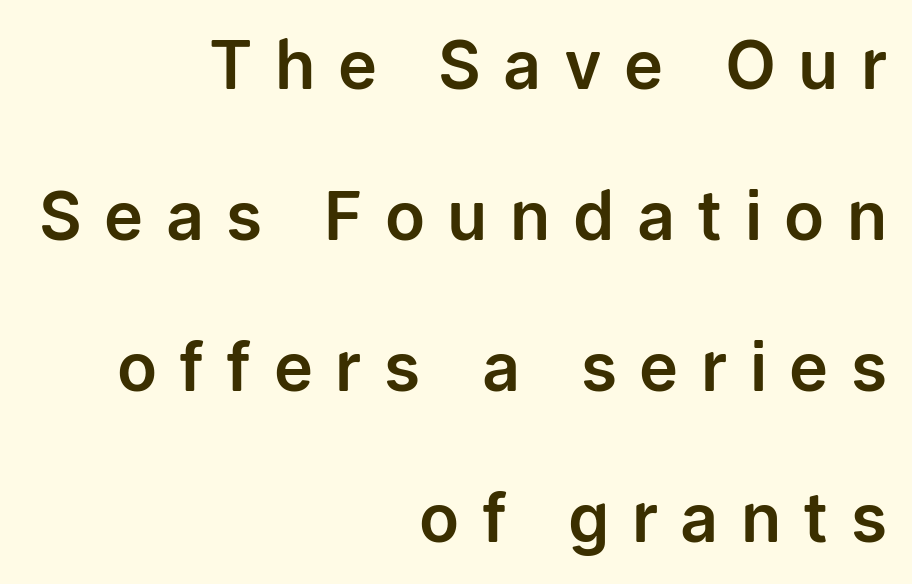
Display-style spreading of the glyphs; the letterfit is very open. Unlike a traditional serif, this face leaves its strokes unadorned. Which margin do the lines hug? The right one — the left edge is uneven. The rendering uses a large line-height, opening up the rows. Notice how the stems are strictly vertical — no italics here.
